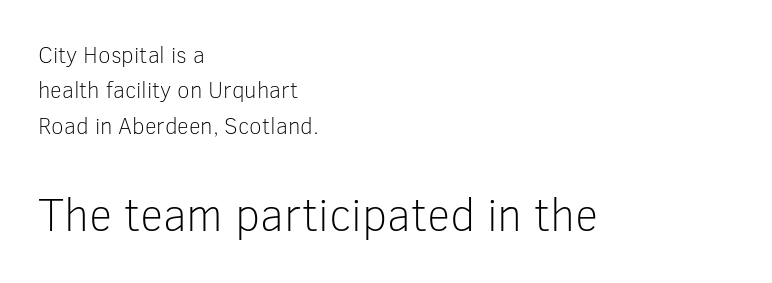
Q: Is the text bold? A: No.
Q: Is the text italic (slanted)? A: No, it is upright.
Q: Is the typeface a serif or a sans-serif typeface? A: Sans-serif.
Q: Is the text underlined? A: No.
Q: How is the paragraph aligned? A: Left-aligned.
Q: Is the spacing between letters normal or unusually wide? A: Normal.
Q: Is the spacing between lines tight, normal or loose? A: Normal.
Q: Which block of text is set in a larger size, the first (top) or the second (bottom)? A: The second (bottom) one.
Q: Width (condensed, normal, or wide)? A: Normal.
Q: Stroke contrast? A: Low.
Q: x-height? A: Medium.
Q: Monospaced? A: No.
